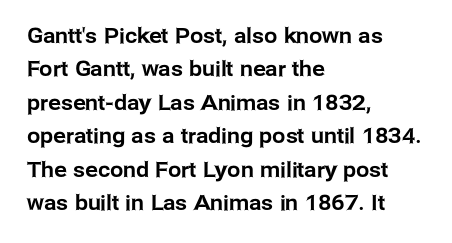
The image shows 21 px text type, upright; set left-aligned, normal line spacing (1.59x), normal letter spacing, not underlined.
